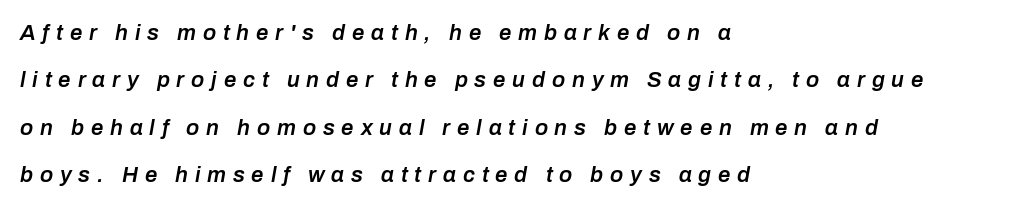
The image shows 22 px text type, italic (leaning right); set left-aligned, loose line spacing (2.15x), unusually wide letter spacing (+0.31 em), not underlined.
